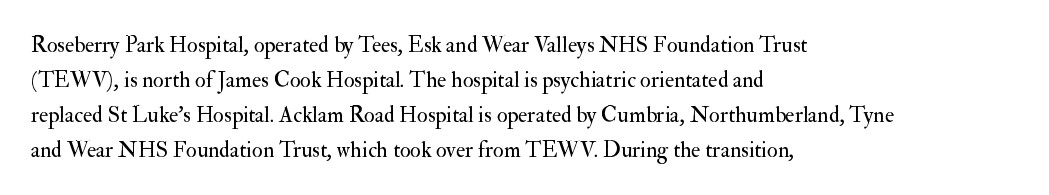
Every stem runs plumb, perpendicular to the baseline. Ink coverage per letter is moderate at most. Does extra space separate the letters? No, they use regular spacing. Line starts are locked; line ends wander. If you measured baseline to baseline, you'd find a middling distance.
